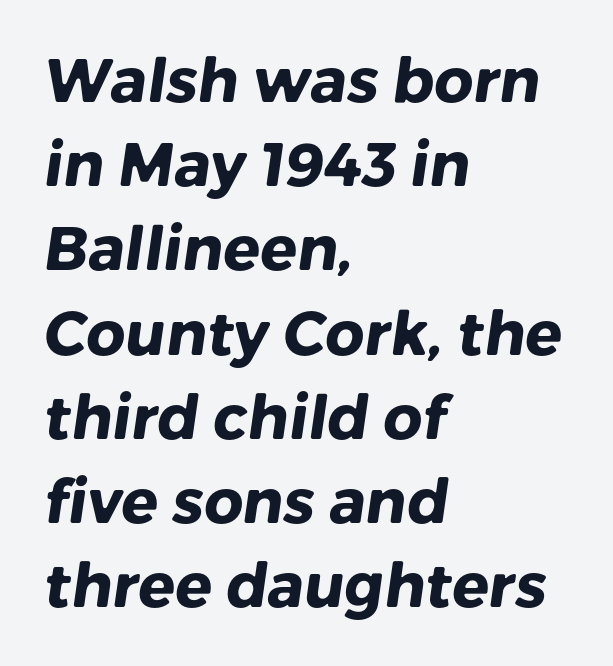
Q: Is the text bold? A: Yes.
Q: Is the typeface a serif or a sans-serif typeface? A: Sans-serif.
Q: Is the text underlined? A: No.
Q: How is the paragraph aligned? A: Left-aligned.
Q: Is the spacing between letters normal or unusually wide? A: Normal.
Q: Is the spacing between lines tight, normal or loose? A: Normal.
Q: Width (condensed, normal, or wide)? A: Normal.
Q: Stroke contrast? A: Low.
Q: x-height? A: Medium.
Q: Monospaced? A: No.
